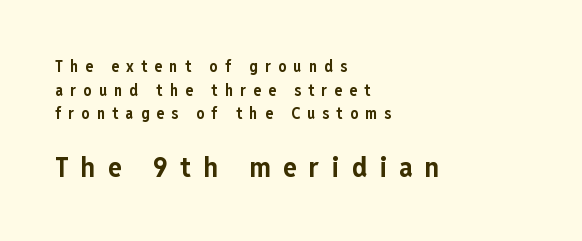
The image shows 28 px bold, condensed sans-serif type, upright; set left-aligned, normal line spacing (1.47x), unusually wide letter spacing (+0.45 em), not underlined; the second (bottom) block is 1.75x larger; low stroke contrast and a medium x-height.
